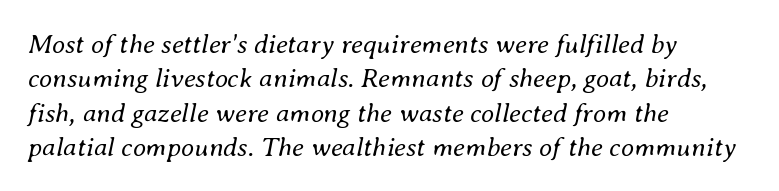
These glyphs show unthickened strokes, regular width or finer. Whoever set this chose a conventional vertical rhythm. The specimen reads as italic at a glance. The compositor pushed each line to the left boundary. This rendering leaves character spacing at its baseline value. Lines of text with bare space underneath.
